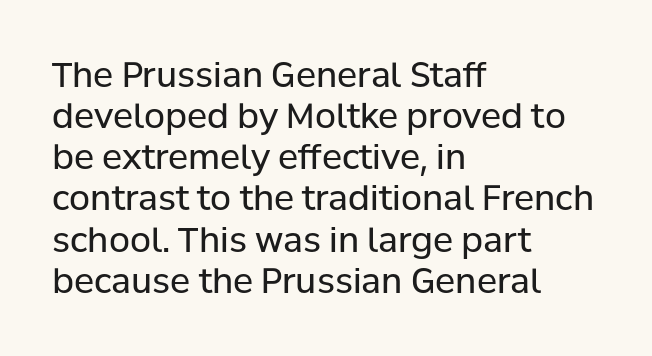
The image shows 34 px regular-weight sans-serif type, upright; set left-aligned, line spacing 1.21x, normal letter spacing, not underlined; low stroke contrast and a medium x-height.
